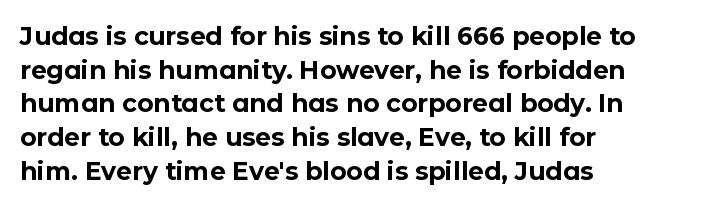
The image shows 25 px bold type, upright; set left-aligned, normal line spacing (1.35x), normal letter spacing, not underlined.
